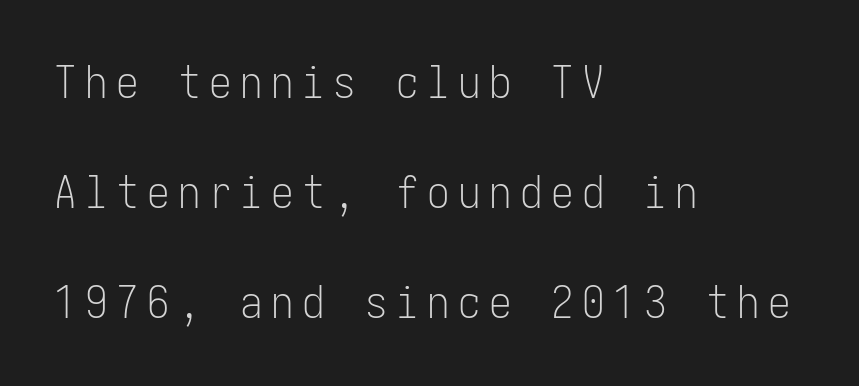
The image shows 45 px light, condensed sans-serif type, upright; set left-aligned, loose line spacing (2.45x), not underlined; low stroke contrast and a medium x-height.
